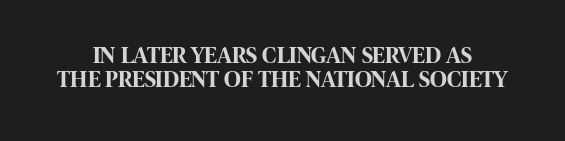
The image shows 23 px bold type, upright; set tight line spacing (1.05x), normal letter spacing, not underlined.
